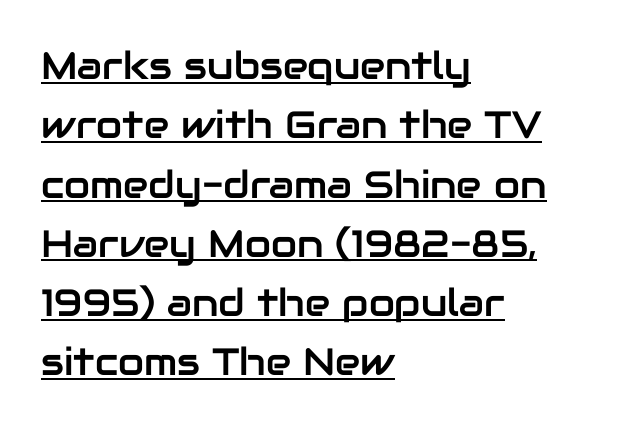
Q: Is the text italic (slanted)? A: No, it is upright.
Q: Is the typeface a serif or a sans-serif typeface? A: Sans-serif.
Q: Is the text underlined? A: Yes.
Q: How is the paragraph aligned? A: Left-aligned.
Q: Is the spacing between letters normal or unusually wide? A: Normal.
Q: Is the spacing between lines tight, normal or loose? A: Normal.
Q: Width (condensed, normal, or wide)? A: Normal.
Q: Stroke contrast? A: Low.
Q: x-height? A: Medium.
Q: Monospaced? A: No.
